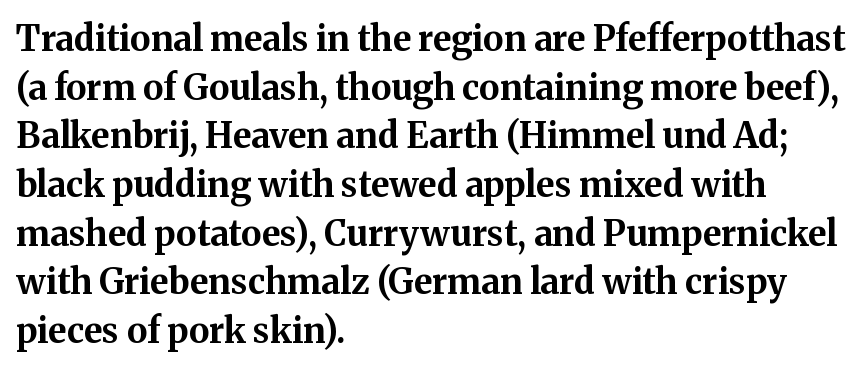
The image shows 35 px bold serif type, upright; set left-aligned, normal line spacing (1.39x), normal letter spacing, not underlined; medium stroke contrast and a medium x-height.
